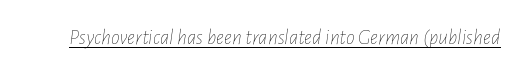
{"italic": "yes", "lean": "right", "slant_degrees": 7, "bold": "no", "underline": "yes", "letter_spacing": "normal", "letter_spacing_em": 0.0, "glyph_px": 22}
